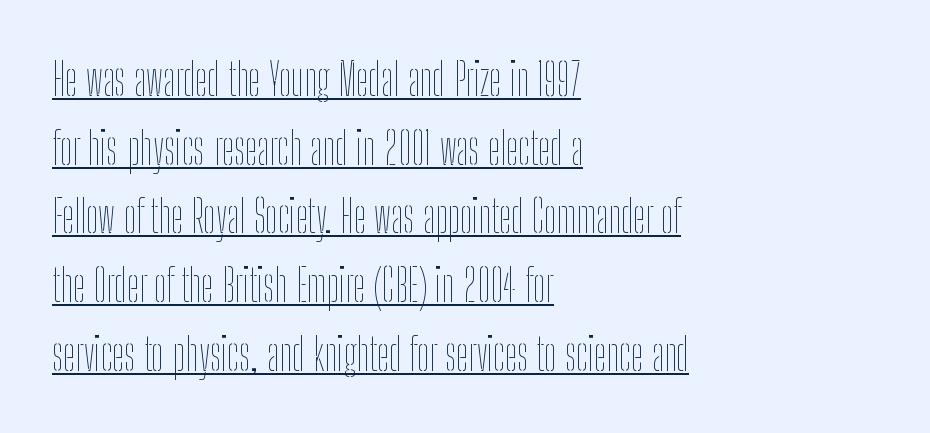
Q: Is the text bold? A: No.
Q: Is the text italic (slanted)? A: No, it is upright.
Q: Is the text underlined? A: Yes.
Q: How is the paragraph aligned? A: Left-aligned.
Q: Is the spacing between letters normal or unusually wide? A: Normal.
Q: Is the spacing between lines tight, normal or loose? A: Normal.
Q: Width (condensed, normal, or wide)? A: Condensed.
Q: Stroke contrast? A: Low.
Q: x-height? A: Medium.
Q: Monospaced? A: No.
